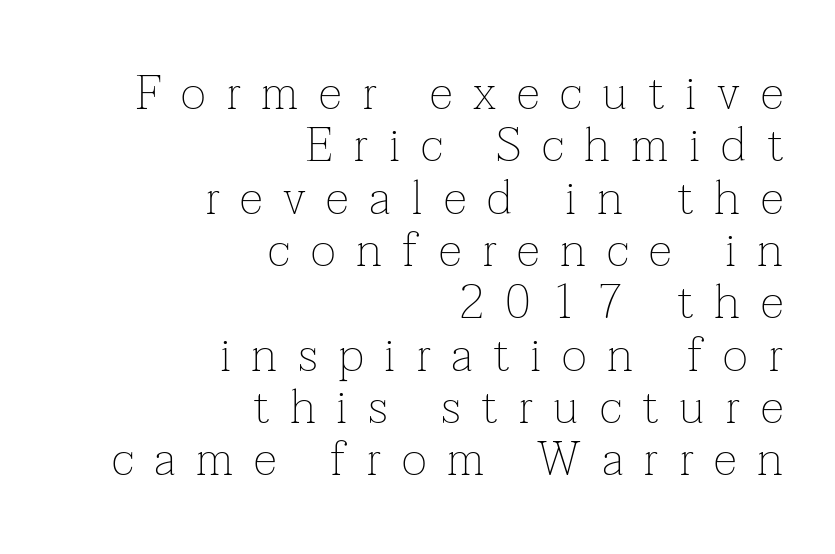
The image shows 48 px thin serif type, upright; set right-aligned, tight line spacing (1.09x), unusually wide letter spacing (+0.43 em), not underlined; low stroke contrast and a medium x-height.
